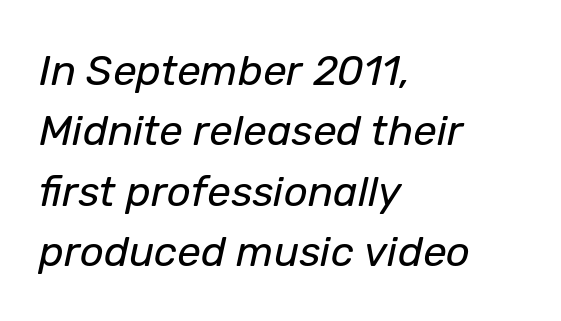
Whoever set this chose a conventional vertical rhythm. Each row of text sits above clean, open space. This sample is left-justified, so line endings fall wherever the words run out. The letterforms sit shoulder to shoulder at normal distance. The letterforms sit at book weight or below. Style check: oblique.
